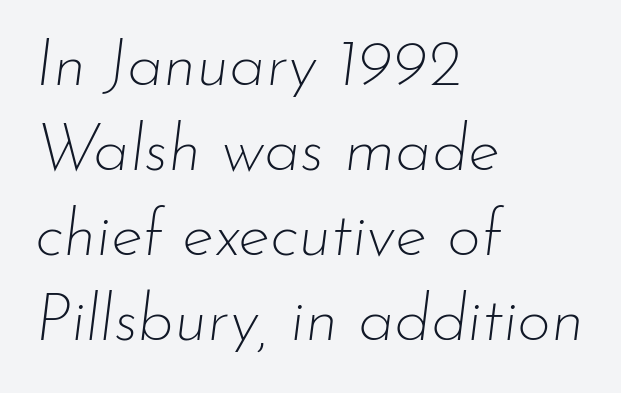
The image shows 66 px thin type, italic (leaning right); set left-aligned, normal line spacing (1.29x), normal letter spacing, not underlined; low stroke contrast and a small x-height.
